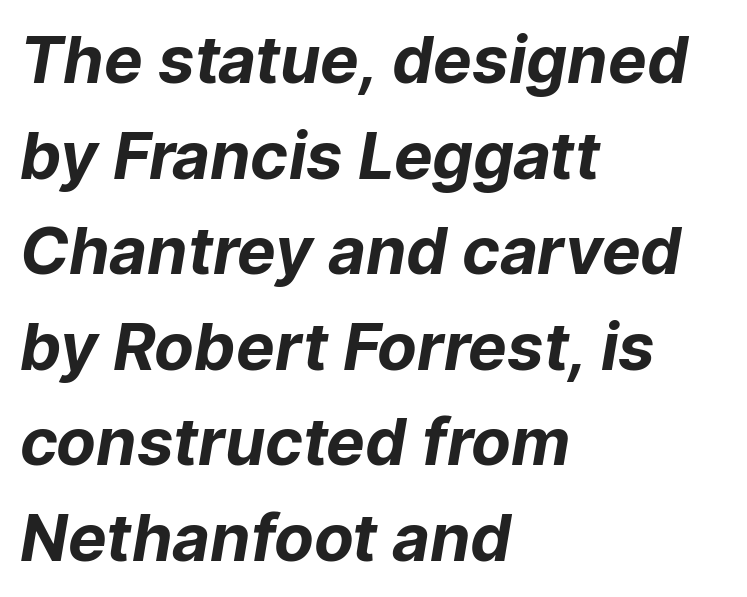
{"serif": "no", "bold": "yes", "weight": "bold", "width": "normal", "stroke_contrast": "low", "x_height": "medium", "monospaced": "no", "underline": "no", "align": "left", "line_spacing": "normal", "line_spacing_ratio": 1.47, "letter_spacing": "normal", "letter_spacing_em": 0.0, "glyph_px": 65}
